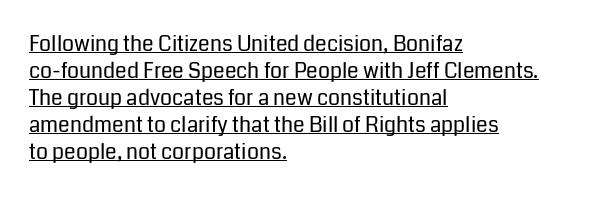
The image shows 21 px text type, upright; set left-aligned, normal line spacing (1.28x), normal letter spacing, underlined.
